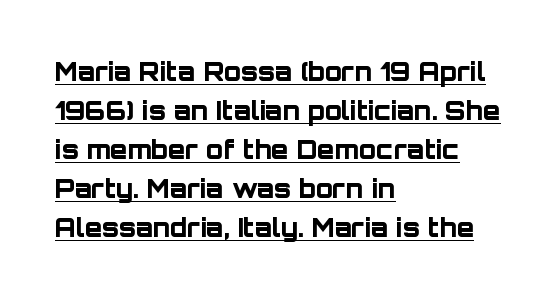
Q: Is the text bold? A: Yes.
Q: Is the text italic (slanted)? A: No, it is upright.
Q: Is the text underlined? A: Yes.
Q: How is the paragraph aligned? A: Left-aligned.
Q: Is the spacing between letters normal or unusually wide? A: Normal.
Q: Is the spacing between lines tight, normal or loose? A: Normal.
